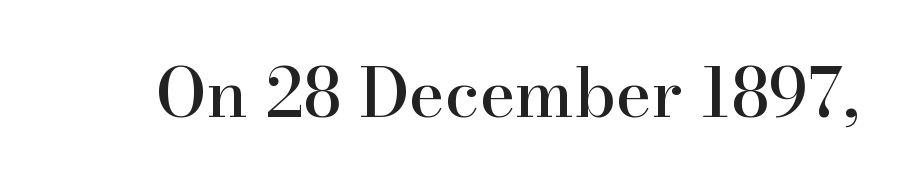
{"serif": "yes", "italic": "no", "width": "normal", "stroke_contrast": "high", "x_height": "small", "monospaced": "no", "underline": "no", "letter_spacing": "normal", "letter_spacing_em": 0.0, "glyph_px": 68}
